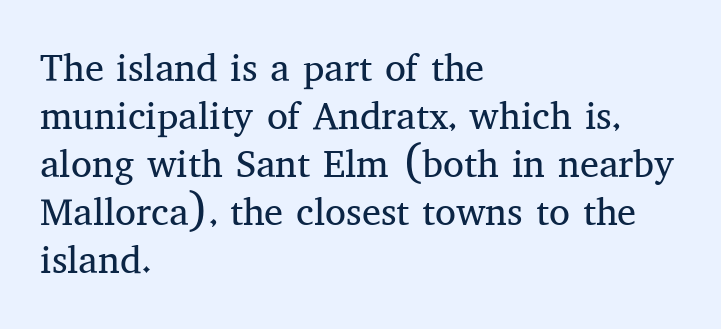
The image shows 38 px regular-weight serif type, upright; set left-aligned, normal line spacing (1.26x), normal letter spacing, not underlined; medium stroke contrast and a medium x-height.
